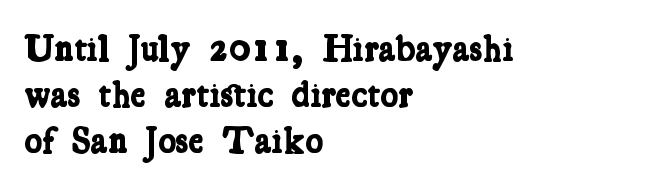
The image shows 37 px bold, condensed serif type; set left-aligned, line spacing 1.24x, normal letter spacing, not underlined; low stroke contrast and a medium x-height.
